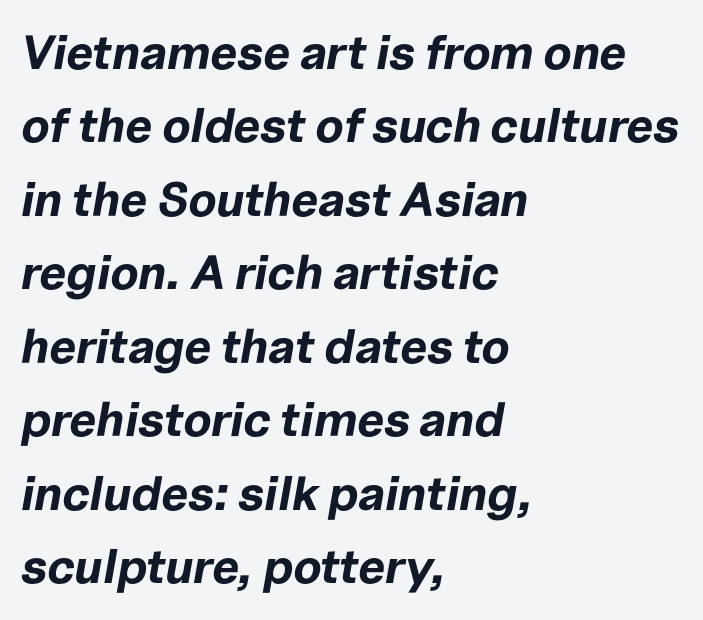
Honestly, the row spacing looks completely unremarkable. The face used here is proportionally spaced, like ordinary book or web type. Italic? Definitely — the glyphs are oblique. Any mark beneath the type? The region is blank. Line beginnings align vertically; line endings do not.
